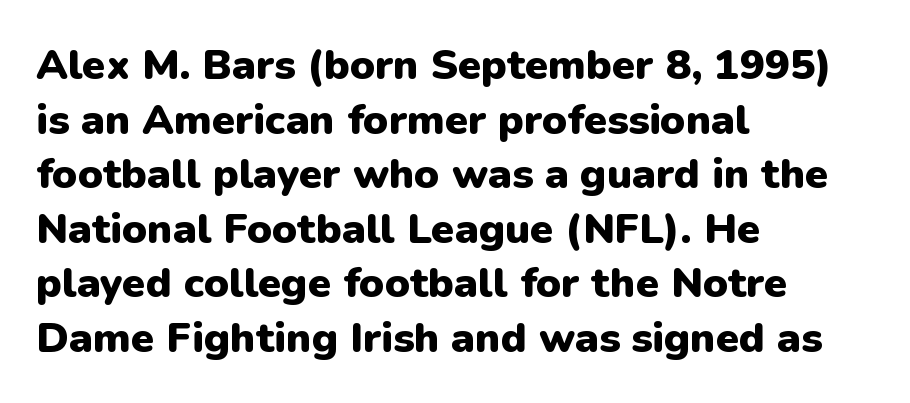
The image shows 42 px heavy sans-serif type, upright; set left-aligned, normal line spacing (1.3x), normal letter spacing, not underlined; low stroke contrast and a medium x-height.
